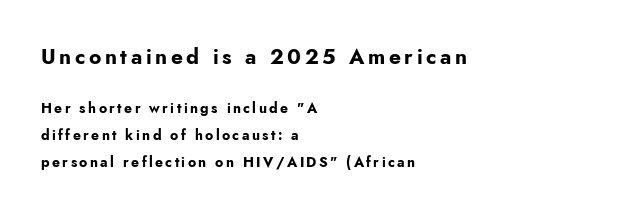
The image shows 21 px bold type, upright; set left-aligned, loose line spacing (1.93x), not underlined; the first (top) block is 1.5x larger.
